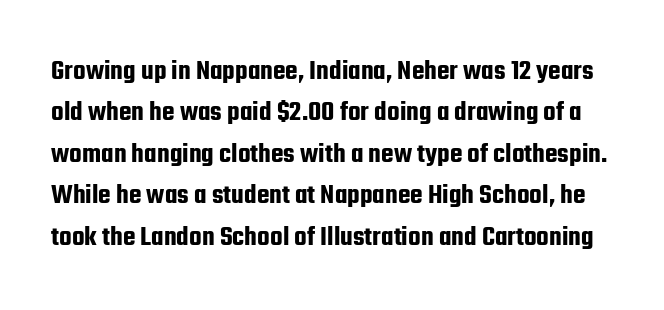
{"serif": "no", "italic": "no", "width": "condensed", "stroke_contrast": "low", "x_height": "medium", "monospaced": "no", "underline": "no", "line_spacing": "normal", "line_spacing_ratio": 1.43, "letter_spacing": "normal", "letter_spacing_em": 0.0, "glyph_px": 29}
